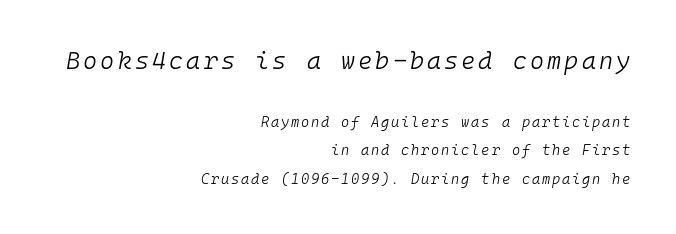
The image shows 24 px text type, italic (leaning right); set right-aligned, loose line spacing (2.03x), not underlined; the first (top) block is 1.71x larger.
